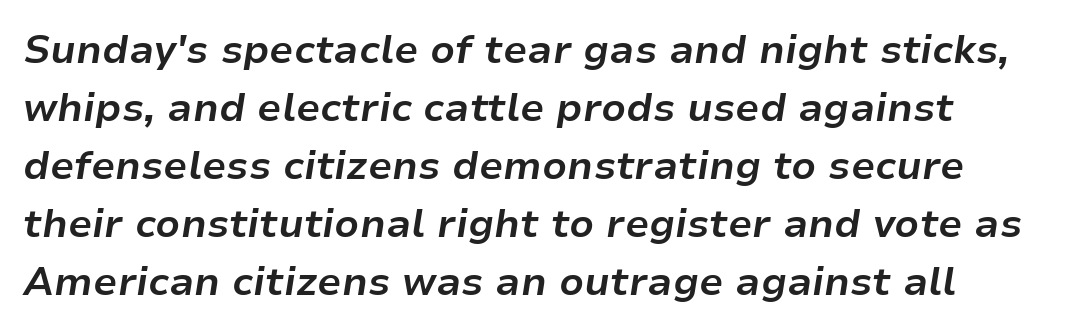
Q: Is the text bold? A: Yes.
Q: Is the text italic (slanted)? A: Yes, it leans right by about 9 degrees.
Q: Is the text underlined? A: No.
Q: Is the spacing between letters normal or unusually wide? A: Normal.
Q: Is the spacing between lines tight, normal or loose? A: Normal.
Q: Width (condensed, normal, or wide)? A: Normal.
Q: Stroke contrast? A: Low.
Q: x-height? A: Medium.
Q: Monospaced? A: No.
